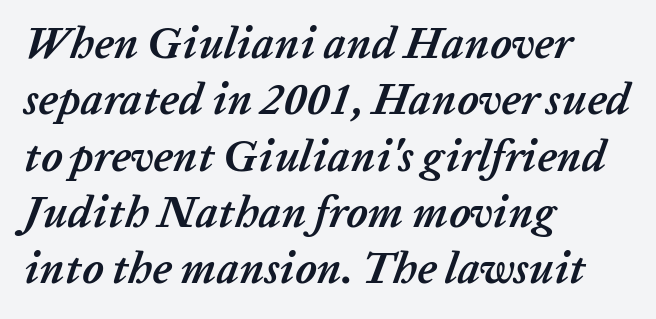
Typographic density is high because the face is bold. This rendering uses left alignment, leaving the right contour irregular. This rendering features lettering with no underline. Think of a printed novel: that variable character pitch is what you see here. Observe the ordinary spacing: letters are neighbours, not strangers.
